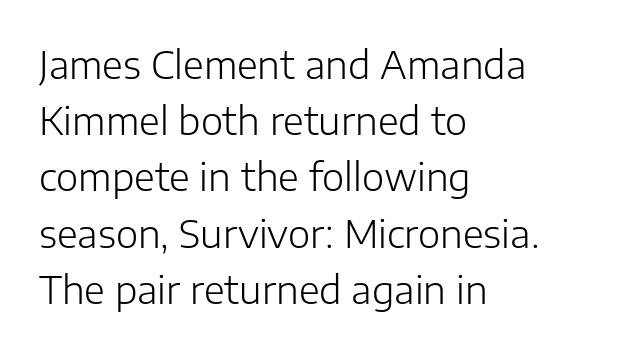
The image shows 38 px light sans-serif type, upright; set left-aligned, normal line spacing (1.48x), normal letter spacing, not underlined; low stroke contrast and a medium x-height.
